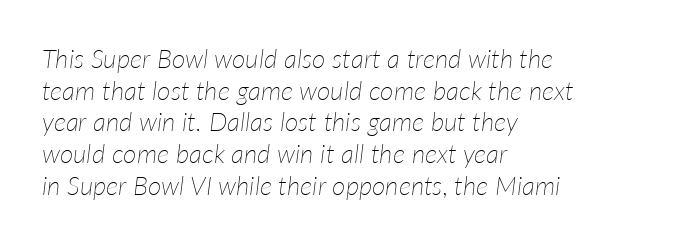
The lines in this sample share a left origin and differ only in where they stop. The cut favours lightness, reaching ordinary text weight at its darkest. The letterforms sit shoulder to shoulder at normal distance. The typography opts for an oblique posture over an upright one. Beneath every word, the page is bare.
